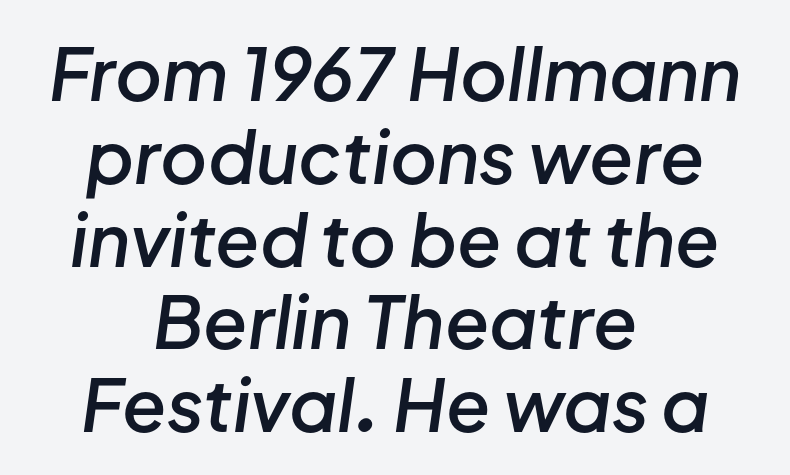
The image shows 72 px semibold type, italic (leaning right); set centered, tight line spacing (1.15x), normal letter spacing, not underlined; low stroke contrast and a medium x-height.
